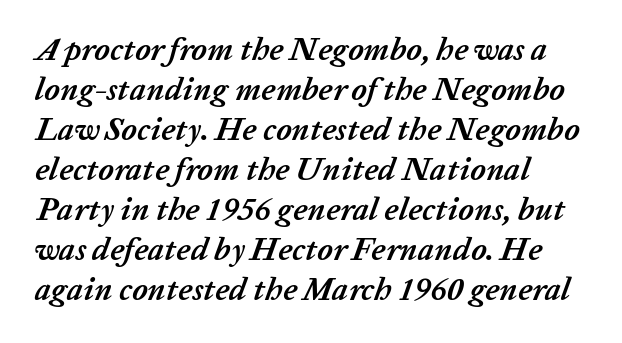
Yep, that's italic — everything's leaning. Unmarked baselines from the first word to the last. Think of a printed novel: that variable character pitch is what you see here. Evenly set lines give the paragraph a standard silhouette.
